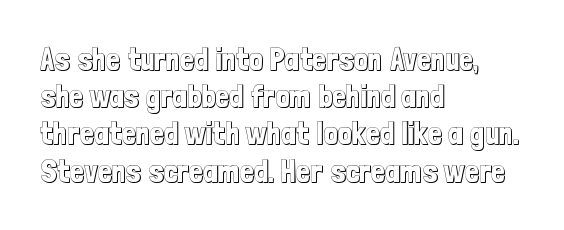
Q: Is the text italic (slanted)? A: No, it is upright.
Q: Is the text underlined? A: No.
Q: How is the paragraph aligned? A: Left-aligned.
Q: Is the spacing between letters normal or unusually wide? A: Normal.
Q: Width (condensed, normal, or wide)? A: Condensed.
Q: x-height? A: Medium.
Q: Monospaced? A: No.
